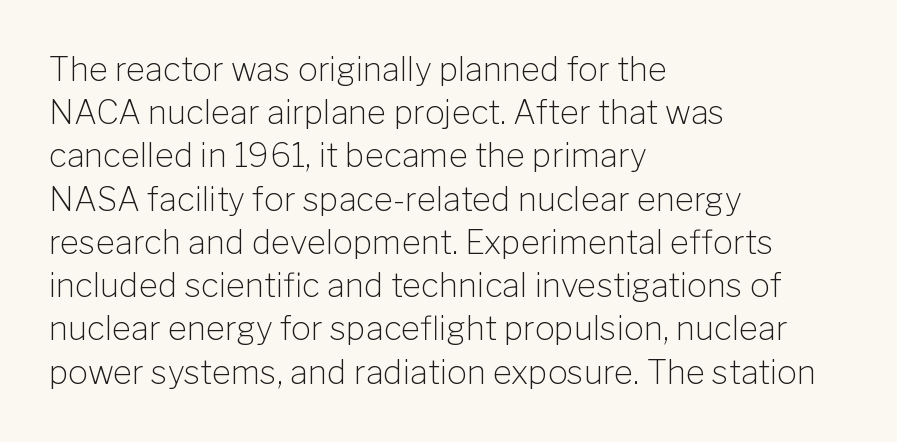
The image shows 33 px light sans-serif type, upright; set left-aligned, normal line spacing (1.31x), normal letter spacing, not underlined; low stroke contrast and a medium x-height.
